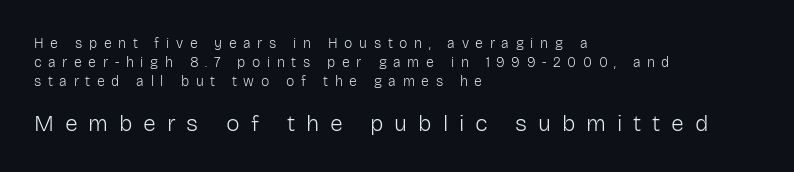
Q: Is the text bold? A: No.
Q: Is the text italic (slanted)? A: No, it is upright.
Q: Is the text underlined? A: No.
Q: How is the paragraph aligned? A: Left-aligned.
Q: Is the spacing between letters normal or unusually wide? A: Unusually wide.
Q: Is the spacing between lines tight, normal or loose? A: Normal.
Q: Which block of text is set in a larger size, the first (top) or the second (bottom)? A: The second (bottom) one.
